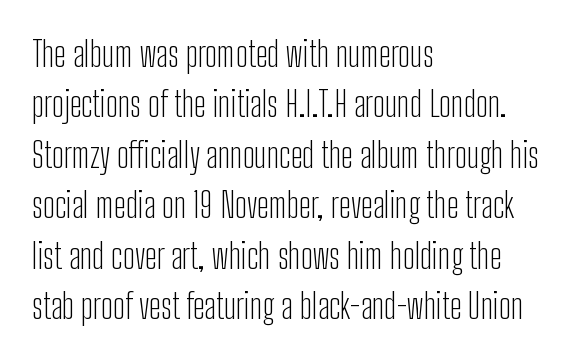
Q: Is the text bold? A: No.
Q: Is the text italic (slanted)? A: No, it is upright.
Q: Is the typeface a serif or a sans-serif typeface? A: Sans-serif.
Q: Is the text underlined? A: No.
Q: How is the paragraph aligned? A: Left-aligned.
Q: Is the spacing between letters normal or unusually wide? A: Normal.
Q: Is the spacing between lines tight, normal or loose? A: Normal.
Q: Width (condensed, normal, or wide)? A: Condensed.
Q: Stroke contrast? A: Low.
Q: x-height? A: Medium.
Q: Monospaced? A: No.
